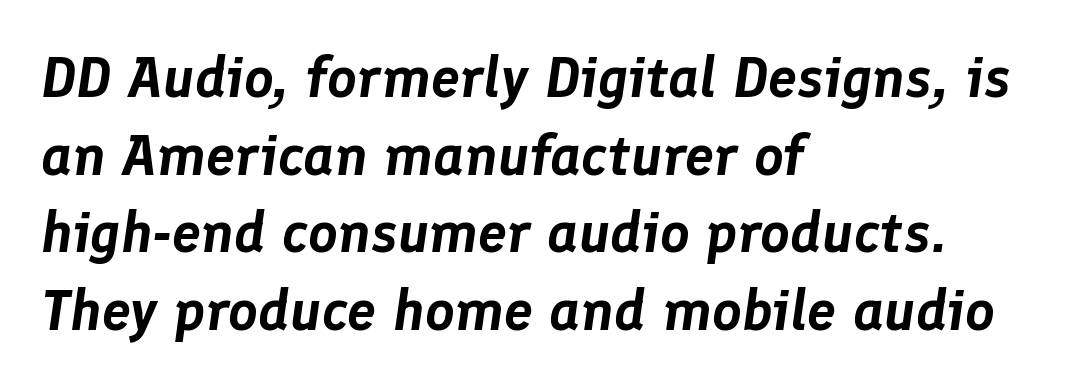
The image shows 58 px text type, italic (leaning right); set left-aligned, normal line spacing (1.34x), normal letter spacing, not underlined; low stroke contrast and a medium x-height.
